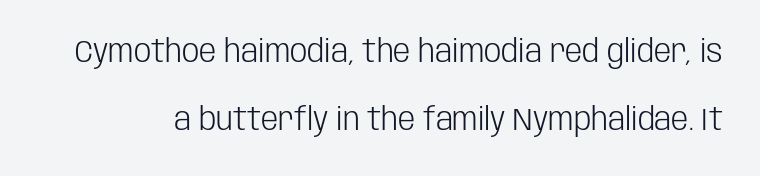
{"serif": "no", "italic": "no", "bold": "no", "weight": "light", "width": "condensed", "stroke_contrast": "low", "x_height": "large", "monospaced": "no", "underline": "no", "line_spacing": "loose", "line_spacing_ratio": 2.2, "letter_spacing": "normal", "letter_spacing_em": 0.0, "glyph_px": 31}
